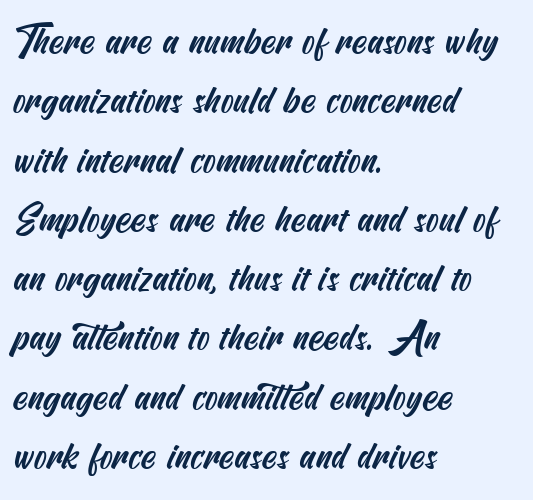
Q: Is the typeface a serif or a sans-serif typeface? A: Sans-serif.
Q: Is the text underlined? A: No.
Q: How is the paragraph aligned? A: Left-aligned.
Q: Is the spacing between letters normal or unusually wide? A: Normal.
Q: Is the spacing between lines tight, normal or loose? A: Normal.
Q: Width (condensed, normal, or wide)? A: Condensed.
Q: Stroke contrast? A: Medium.
Q: x-height? A: Small.
